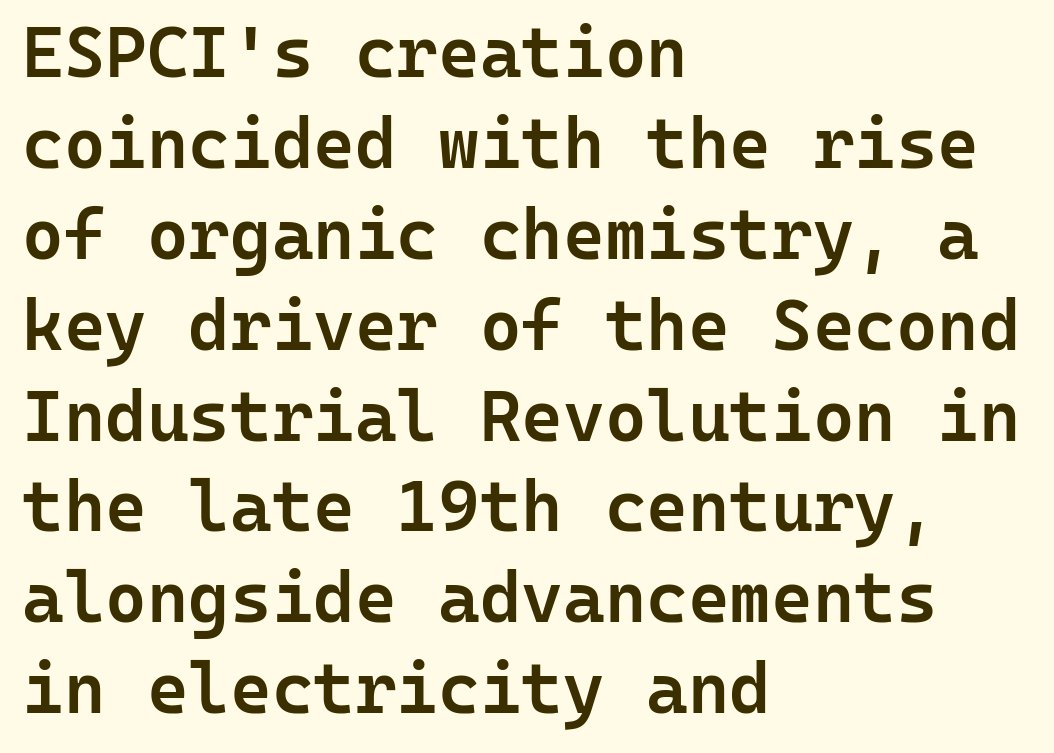
Q: Is the text bold? A: Semi-bold.
Q: Is the text italic (slanted)? A: No, it is upright.
Q: Is the typeface a serif or a sans-serif typeface? A: Sans-serif.
Q: Is the text underlined? A: No.
Q: How is the paragraph aligned? A: Left-aligned.
Q: Is the spacing between letters normal or unusually wide? A: Normal.
Q: Is the spacing between lines tight, normal or loose? A: Normal.
Q: Width (condensed, normal, or wide)? A: Normal.
Q: Stroke contrast? A: Low.
Q: x-height? A: Medium.
Q: Monospaced? A: Yes.
